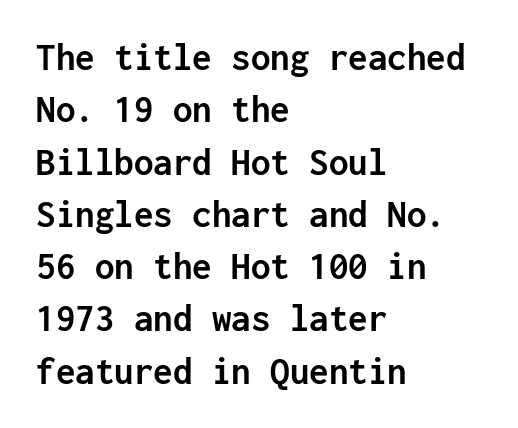
{"serif": "no", "italic": "no", "bold": "yes", "weight": "semibold", "width": "normal", "stroke_contrast": "low", "x_height": "medium", "monospaced": "yes", "underline": "no", "align": "left", "line_spacing": "normal", "line_spacing_ratio": 1.34, "letter_spacing": "normal", "letter_spacing_em": 0.0, "glyph_px": 39}
